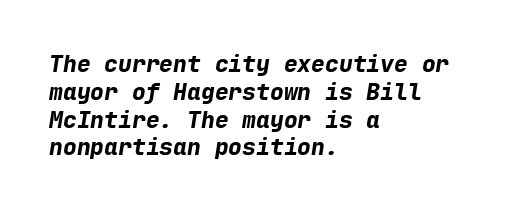
Q: Is the text bold? A: Yes.
Q: Is the text italic (slanted)? A: Yes, it leans right by about 9 degrees.
Q: Is the text underlined? A: No.
Q: How is the paragraph aligned? A: Left-aligned.
Q: Is the spacing between letters normal or unusually wide? A: Normal.
